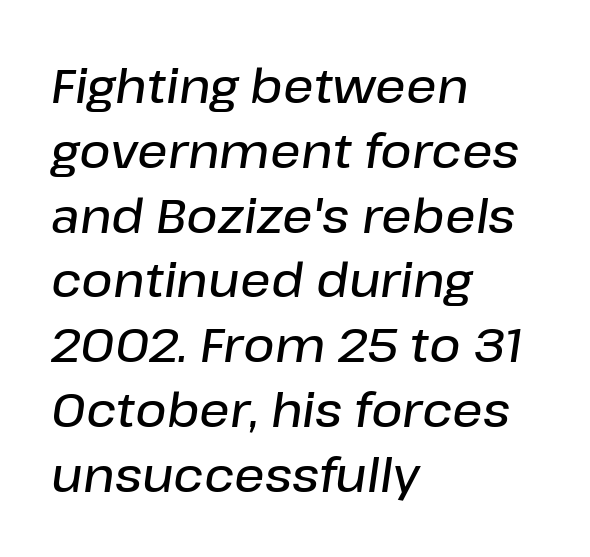
The axis of the letterforms is tilted away from vertical. The rows are spaced the way most documents space them. Here the designer chose a conventional face with non-uniform glyph widths. A bit beefed up — I'd call it semibold rather than bold.
